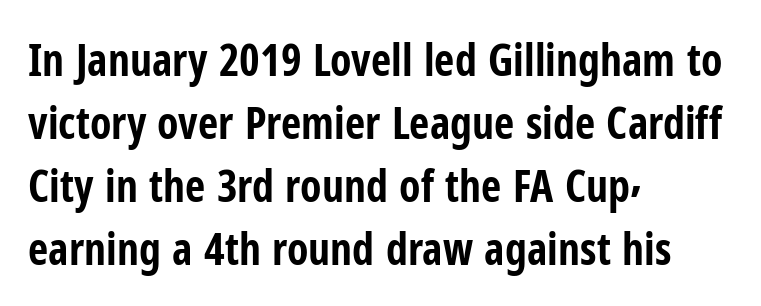
Q: Is the text bold? A: Yes.
Q: Is the text italic (slanted)? A: No, it is upright.
Q: Is the typeface a serif or a sans-serif typeface? A: Sans-serif.
Q: Is the text underlined? A: No.
Q: How is the paragraph aligned? A: Left-aligned.
Q: Is the spacing between letters normal or unusually wide? A: Normal.
Q: Is the spacing between lines tight, normal or loose? A: Normal.
Q: Width (condensed, normal, or wide)? A: Condensed.
Q: Stroke contrast? A: Low.
Q: x-height? A: Medium.
Q: Monospaced? A: No.
